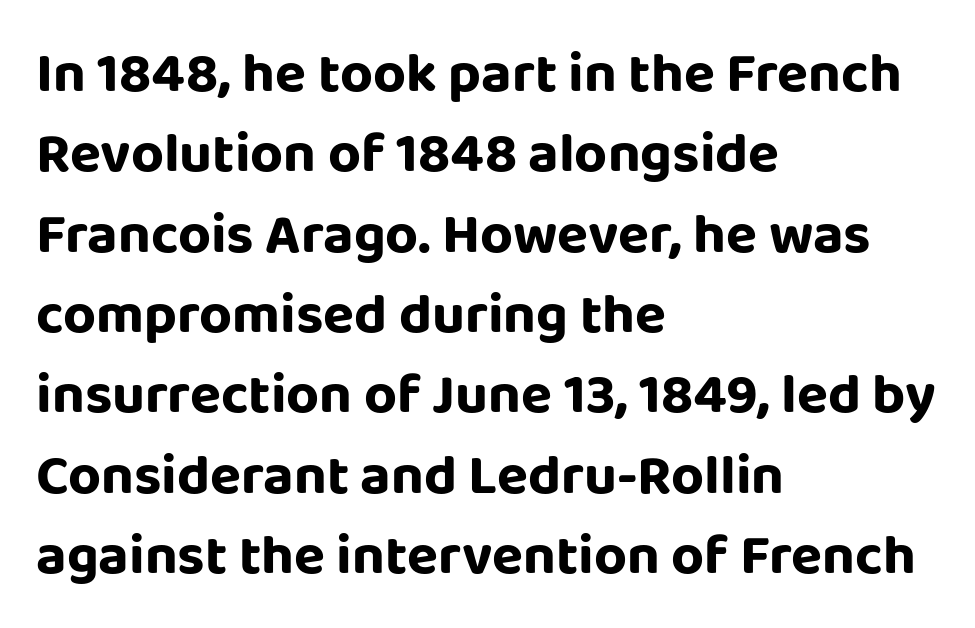
{"serif": "no", "italic": "no", "width": "normal", "stroke_contrast": "low", "x_height": "large", "monospaced": "no", "underline": "no", "align": "left", "line_spacing": "normal", "line_spacing_ratio": 1.41, "letter_spacing": "normal", "letter_spacing_em": 0.0, "glyph_px": 57}
